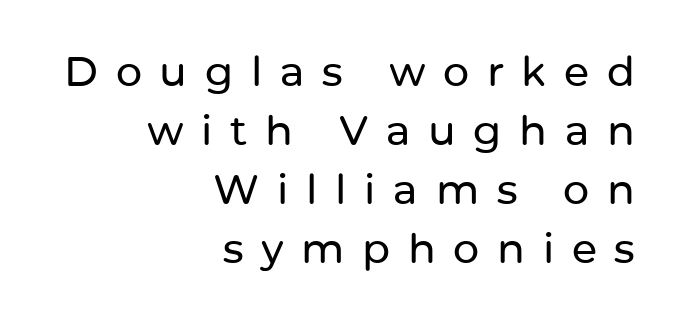
The image shows 41 px sans-serif type, upright; set right-aligned, normal line spacing (1.44x), unusually wide letter spacing (+0.43 em), not underlined; low stroke contrast and a medium x-height.
